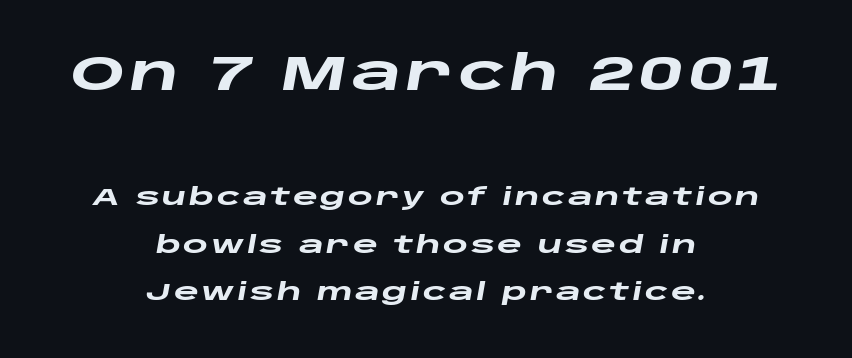
Q: Is the text bold? A: Yes.
Q: Is the text italic (slanted)? A: Yes, it leans right by about 10 degrees.
Q: Is the text underlined? A: No.
Q: How is the paragraph aligned? A: Centered.
Q: Is the spacing between lines tight, normal or loose? A: Loose.
Q: Which block of text is set in a larger size, the first (top) or the second (bottom)? A: The first (top) one.
Q: Width (condensed, normal, or wide)? A: Wide.
Q: Stroke contrast? A: Low.
Q: x-height? A: Large.
Q: Monospaced? A: No.
